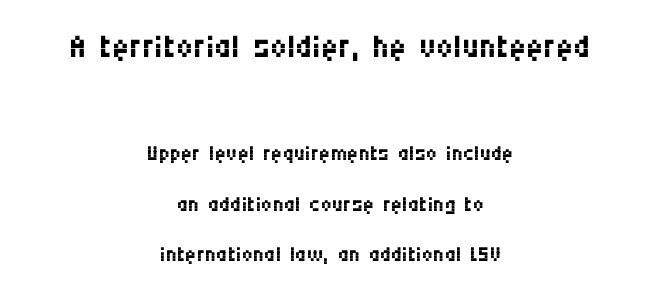
The image shows 47 px regular-weight, condensed sans-serif type, upright; set centered, normal line spacing (1.63x), normal letter spacing, not underlined; the first (top) block is 1.52x larger; medium stroke contrast and a large x-height.
